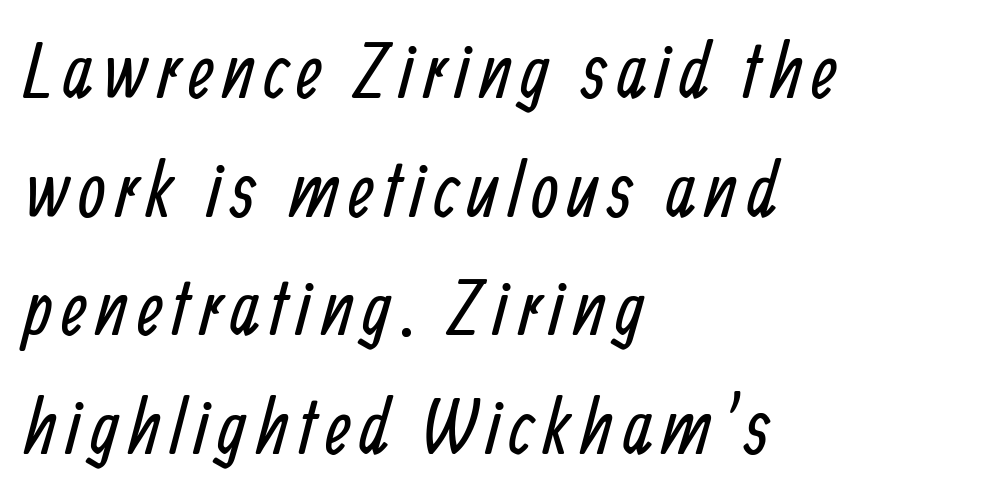
Horizontal alignment here is leftward, the default for most running prose. Character widths vary here, with narrow letters taking less room than wide ones. Quick note: interline space is typical. Does the type have serifs? No, each stem ends abruptly.
